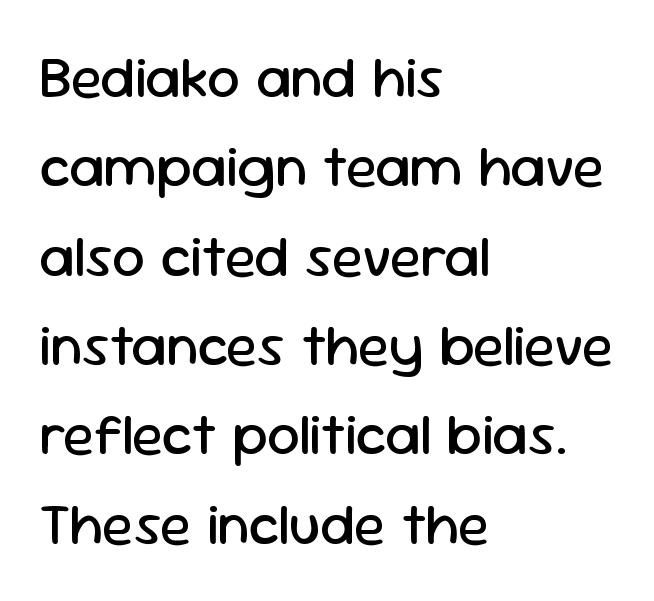
Q: Is the text bold? A: No.
Q: Is the text italic (slanted)? A: No, it is upright.
Q: Is the typeface a serif or a sans-serif typeface? A: Sans-serif.
Q: Is the text underlined? A: No.
Q: How is the paragraph aligned? A: Left-aligned.
Q: Is the spacing between letters normal or unusually wide? A: Normal.
Q: Is the spacing between lines tight, normal or loose? A: Normal.
Q: Width (condensed, normal, or wide)? A: Normal.
Q: Stroke contrast? A: Low.
Q: x-height? A: Medium.
Q: Monospaced? A: No.
